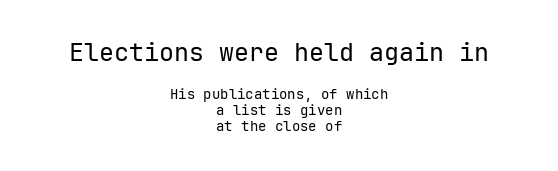
Top chunk: large. Bottom chunk: small. Interline gaps are noticeably narrow in this sample. You can tell it's not italic because the verticals are truly vertical. Here the glyphs are tracked normally, forming tight word shapes.
